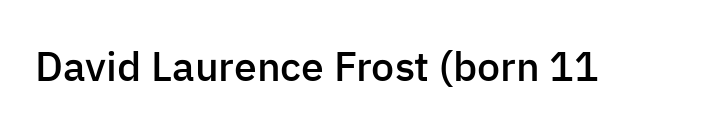
The image shows 41 px semibold sans-serif type, upright; set normal letter spacing, not underlined; low stroke contrast and a medium x-height.
